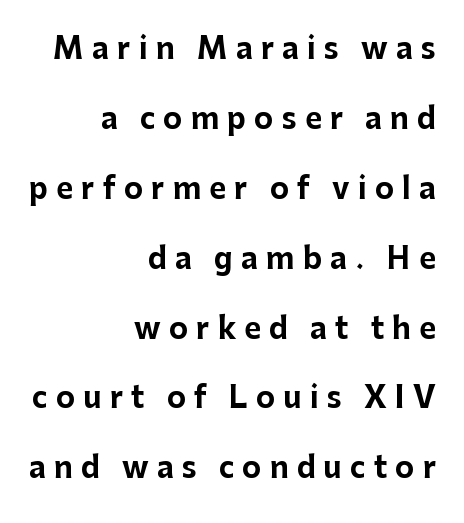
{"serif": "no", "italic": "no", "bold": "yes", "weight": "bold", "width": "normal", "stroke_contrast": "low", "x_height": "medium", "monospaced": "no", "underline": "no", "align": "right", "line_spacing": "loose", "line_spacing_ratio": 2.41, "letter_spacing": "wide", "letter_spacing_em": 0.28, "glyph_px": 29}
